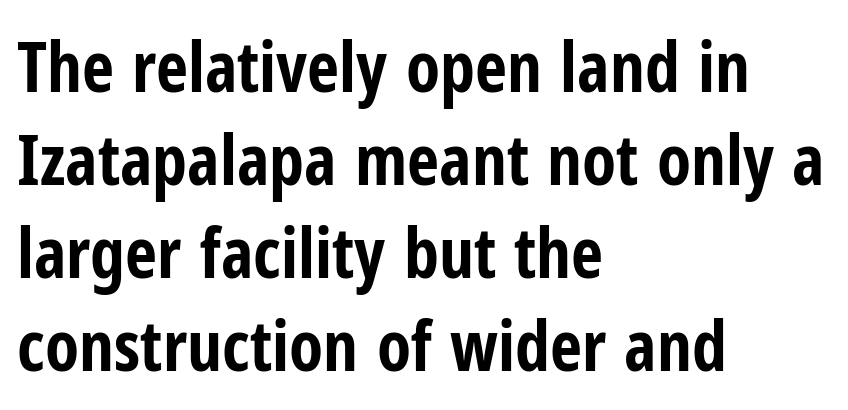
The image shows 70 px bold, condensed sans-serif type, upright; set left-aligned, normal line spacing (1.33x), normal letter spacing, not underlined; low stroke contrast and a medium x-height.
